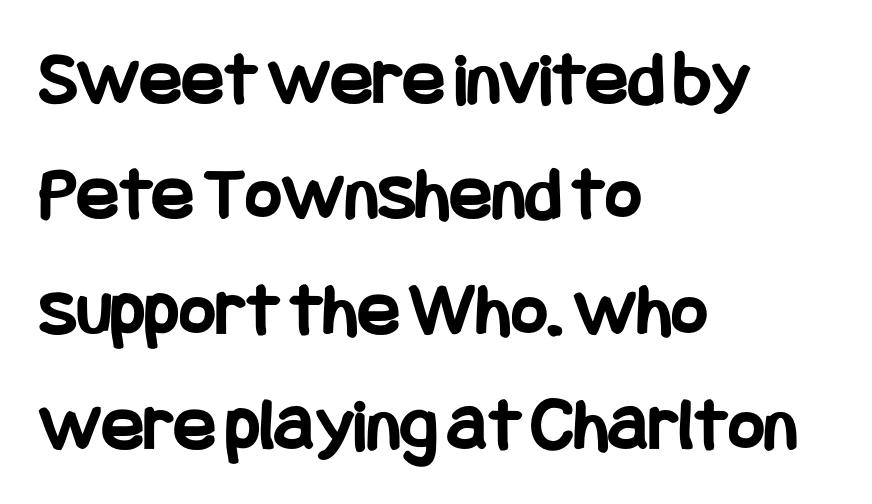
{"serif": "no", "italic": "no", "bold": "yes", "weight": "bold", "width": "condensed", "stroke_contrast": "low", "x_height": "large", "underline": "no", "align": "left", "line_spacing": "normal", "line_spacing_ratio": 1.48, "letter_spacing": "normal", "letter_spacing_em": 0.0, "glyph_px": 78}
